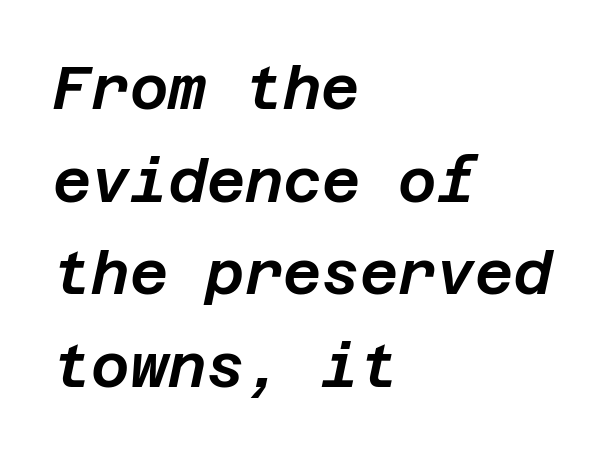
Does the copy run flush right? No — it runs flush left. Normally led — the rows are evenly, conventionally spaced. Plain, unruled lines of type. The letterforms sit shoulder to shoulder at normal distance. The passage shown leans; its letterforms are oblique.
